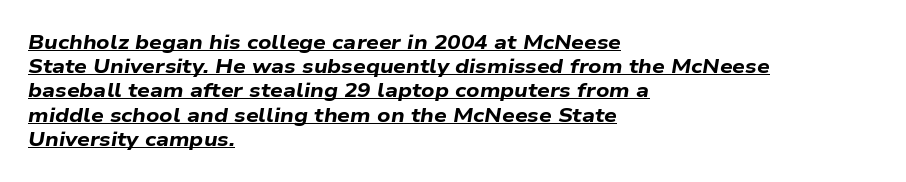
Q: Is the text bold? A: Yes.
Q: Is the text italic (slanted)? A: Yes, it leans right by about 9 degrees.
Q: Is the text underlined? A: Yes.
Q: How is the paragraph aligned? A: Left-aligned.
Q: Is the spacing between letters normal or unusually wide? A: Normal.
